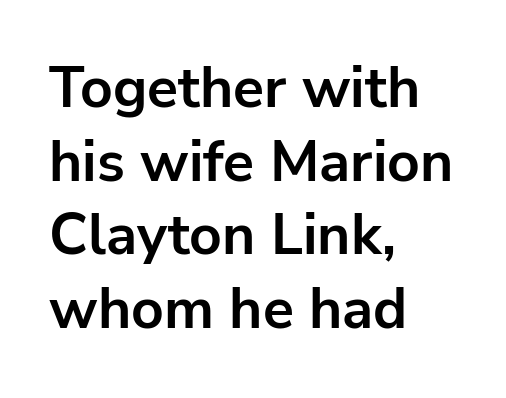
{"serif": "no", "italic": "no", "bold": "yes", "weight": "bold", "width": "normal", "stroke_contrast": "low", "x_height": "medium", "monospaced": "no", "underline": "no", "align": "left", "line_spacing": "normal", "line_spacing_ratio": 1.29, "letter_spacing": "normal", "letter_spacing_em": 0.0, "glyph_px": 57}
